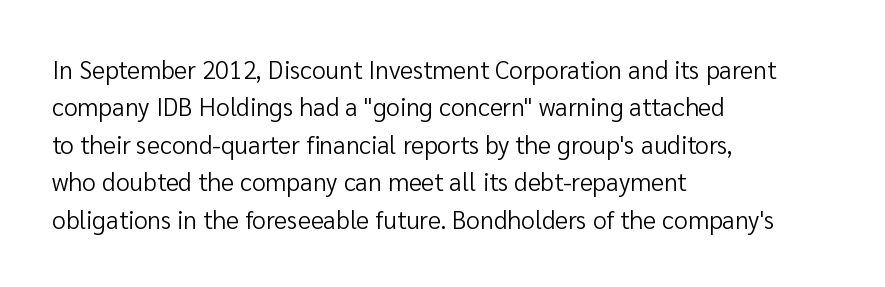
{"italic": "no", "bold": "no", "underline": "no", "align": "left", "line_spacing": "normal", "line_spacing_ratio": 1.5, "letter_spacing": "normal", "letter_spacing_em": 0.0, "glyph_px": 25}
